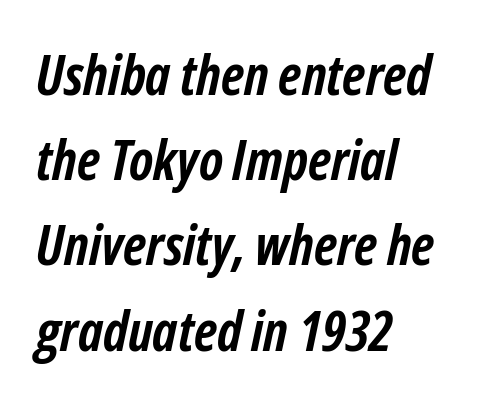
Q: Is the text bold? A: Yes.
Q: Is the text italic (slanted)? A: Yes, it leans right by about 12 degrees.
Q: Is the text underlined? A: No.
Q: How is the paragraph aligned? A: Left-aligned.
Q: Is the spacing between letters normal or unusually wide? A: Normal.
Q: Is the spacing between lines tight, normal or loose? A: Normal.
Q: Width (condensed, normal, or wide)? A: Condensed.
Q: Stroke contrast? A: Low.
Q: x-height? A: Medium.
Q: Monospaced? A: No.
